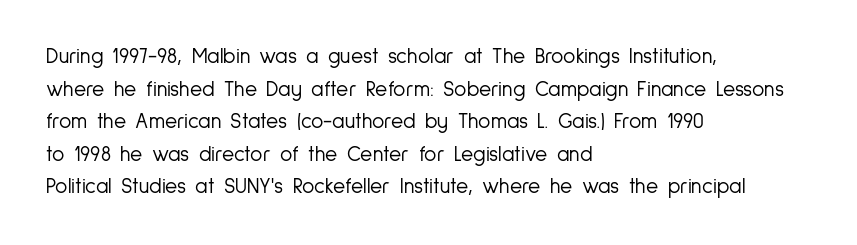
The image shows 21 px text type, upright; set left-aligned, normal line spacing (1.55x), normal letter spacing, not underlined.
